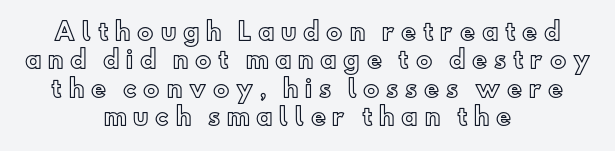
Q: Is the text italic (slanted)? A: No, it is upright.
Q: Is the text underlined? A: No.
Q: How is the paragraph aligned? A: Centered.
Q: Is the spacing between letters normal or unusually wide? A: Unusually wide.
